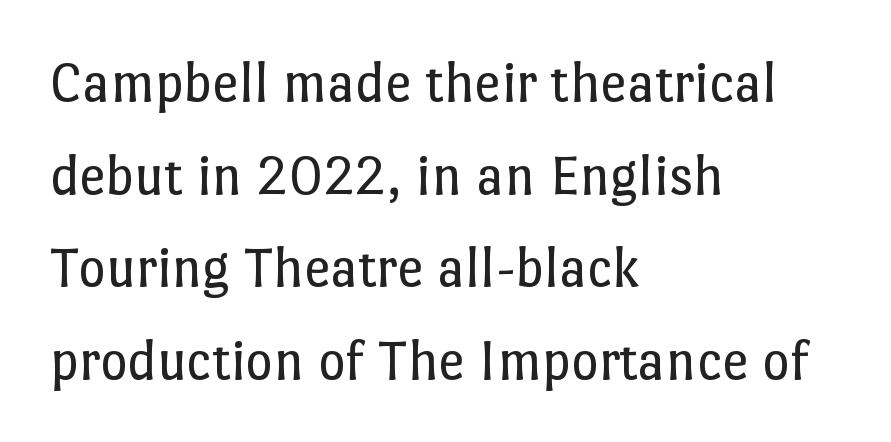
Q: Is the text bold? A: No.
Q: Is the text italic (slanted)? A: No, it is upright.
Q: Is the text underlined? A: No.
Q: How is the paragraph aligned? A: Left-aligned.
Q: Is the spacing between letters normal or unusually wide? A: Normal.
Q: Is the spacing between lines tight, normal or loose? A: Normal.
Q: Width (condensed, normal, or wide)? A: Normal.
Q: Stroke contrast? A: Low.
Q: x-height? A: Medium.
Q: Monospaced? A: No.
